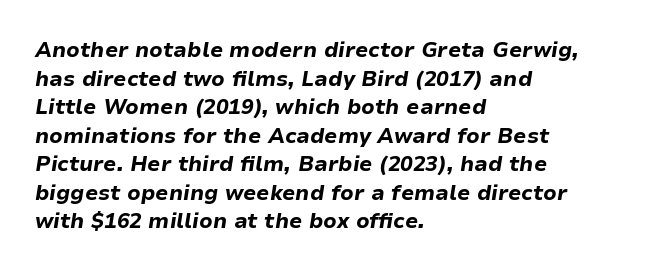
Q: Is the text bold? A: Yes.
Q: Is the text italic (slanted)? A: Yes, it leans right by about 9 degrees.
Q: Is the text underlined? A: No.
Q: How is the paragraph aligned? A: Left-aligned.
Q: Is the spacing between letters normal or unusually wide? A: Normal.
Q: Is the spacing between lines tight, normal or loose? A: Normal.
